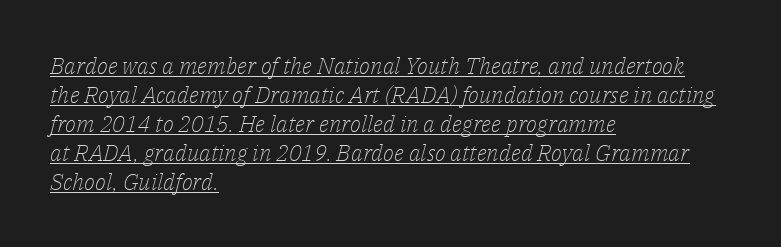
Q: Is the text bold? A: No.
Q: Is the text italic (slanted)? A: Yes, it leans right by about 14 degrees.
Q: Is the text underlined? A: Yes.
Q: How is the paragraph aligned? A: Left-aligned.
Q: Is the spacing between letters normal or unusually wide? A: Normal.
Q: Is the spacing between lines tight, normal or loose? A: Normal.
